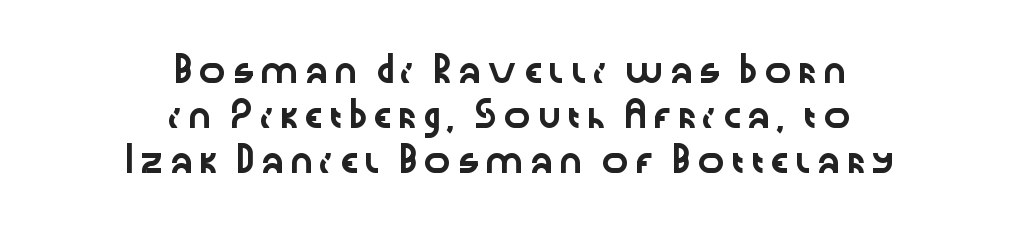
{"italic": "no", "underline": "no", "align": "center", "line_spacing": "loose", "line_spacing_ratio": 1.96, "glyph_px": 23}
